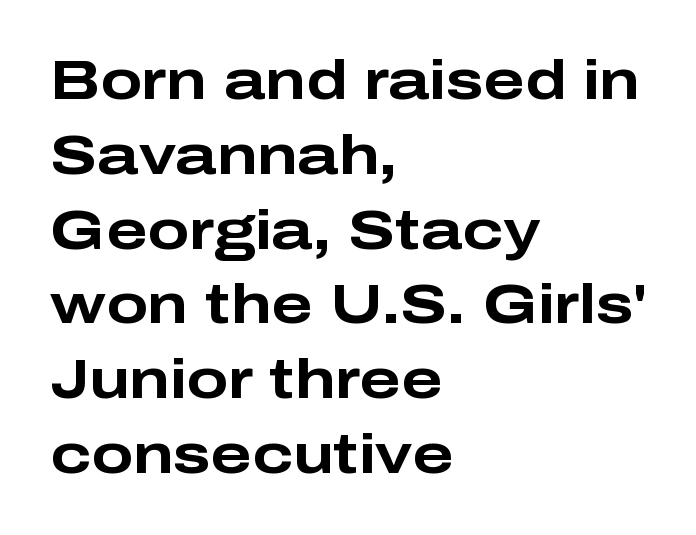
The image shows 55 px bold, wide sans-serif type, upright; set left-aligned, normal line spacing (1.36x), normal letter spacing, not underlined; low stroke contrast and a medium x-height.
